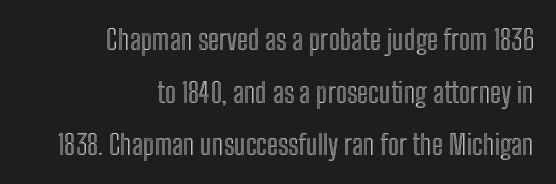
The compositor pushed each line to the right boundary. Designer's note — italics off, roman on. There is no visible air inserted between adjacent glyphs. The rendering uses natural spacing where letterforms have individual widths. Just letters on the line, the space beneath them empty.
